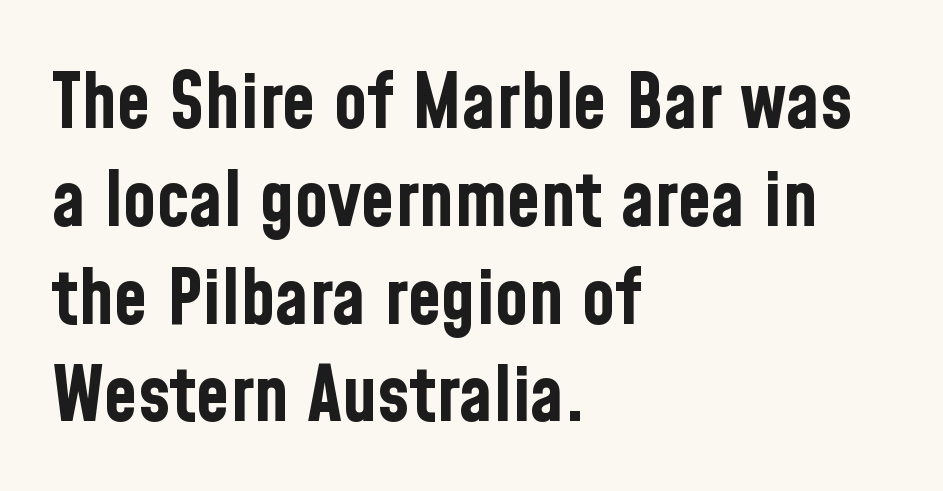
Q: Is the text bold? A: Yes.
Q: Is the text italic (slanted)? A: No, it is upright.
Q: Is the typeface a serif or a sans-serif typeface? A: Sans-serif.
Q: Is the text underlined? A: No.
Q: How is the paragraph aligned? A: Left-aligned.
Q: Is the spacing between letters normal or unusually wide? A: Normal.
Q: Is the spacing between lines tight, normal or loose? A: Normal.
Q: Width (condensed, normal, or wide)? A: Condensed.
Q: Stroke contrast? A: Low.
Q: x-height? A: Medium.
Q: Monospaced? A: No.
